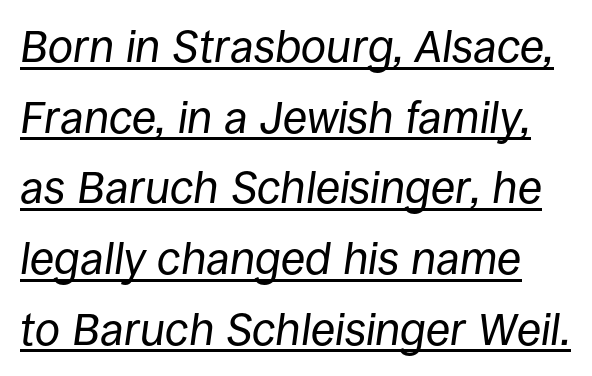
{"italic": "yes", "lean": "right", "slant_degrees": 8, "bold": "no", "weight": "regular", "width": "normal", "stroke_contrast": "low", "x_height": "large", "monospaced": "no", "underline": "yes", "line_spacing": "normal", "line_spacing_ratio": 1.57, "letter_spacing": "normal", "letter_spacing_em": 0.0, "glyph_px": 45}
